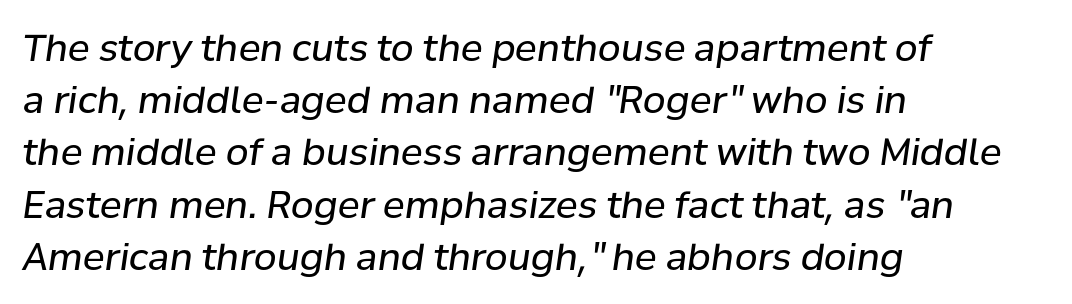
This sample uses plain, unmodified letter spacing. Do the characters align in a grid? No, the font is proportional. The passage shown is not bold in any degree. The lines are quadded left.
